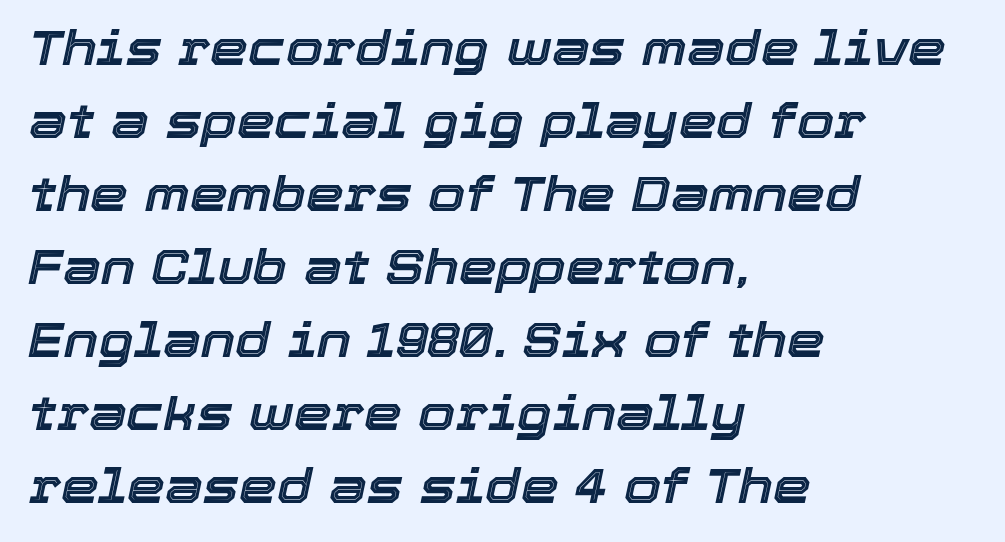
{"italic": "yes", "lean": "right", "slant_degrees": 12, "width": "normal", "x_height": "medium", "monospaced": "no", "underline": "no", "align": "left", "line_spacing": "normal", "line_spacing_ratio": 1.52, "letter_spacing": "normal", "letter_spacing_em": 0.0, "glyph_px": 48}
